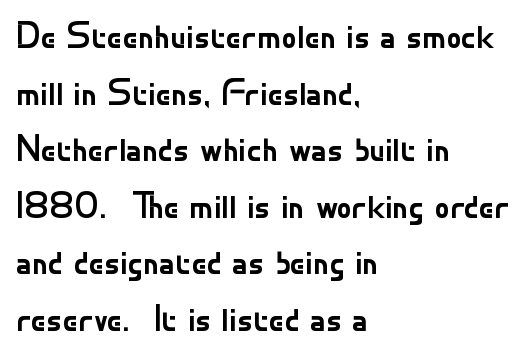
{"serif": "no", "italic": "no", "bold": "no", "weight": "regular", "width": "normal", "stroke_contrast": "low", "x_height": "small", "monospaced": "no", "underline": "no", "align": "left", "line_spacing": "normal", "line_spacing_ratio": 1.49, "letter_spacing": "normal", "letter_spacing_em": 0.0, "glyph_px": 38}
